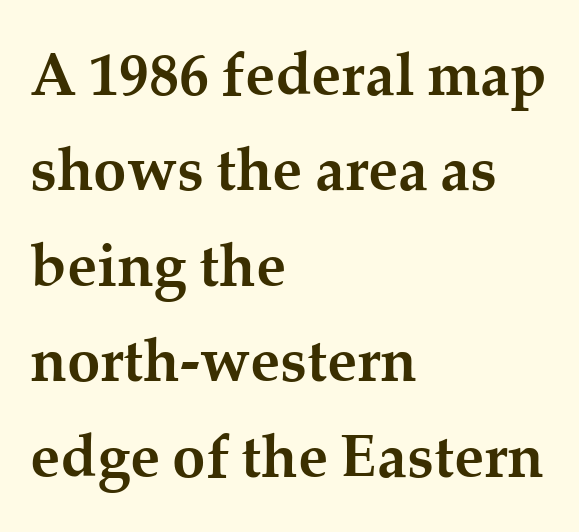
Posture: vertical. This sample has the flowing, uneven cadence of proportional lettering. A typesetter would label this face a serif. Nobody touched the tracking dial on this one. Regarding leading, the lines here are spaced in the standard way. A clean baseline with only descenders dipping below it.
